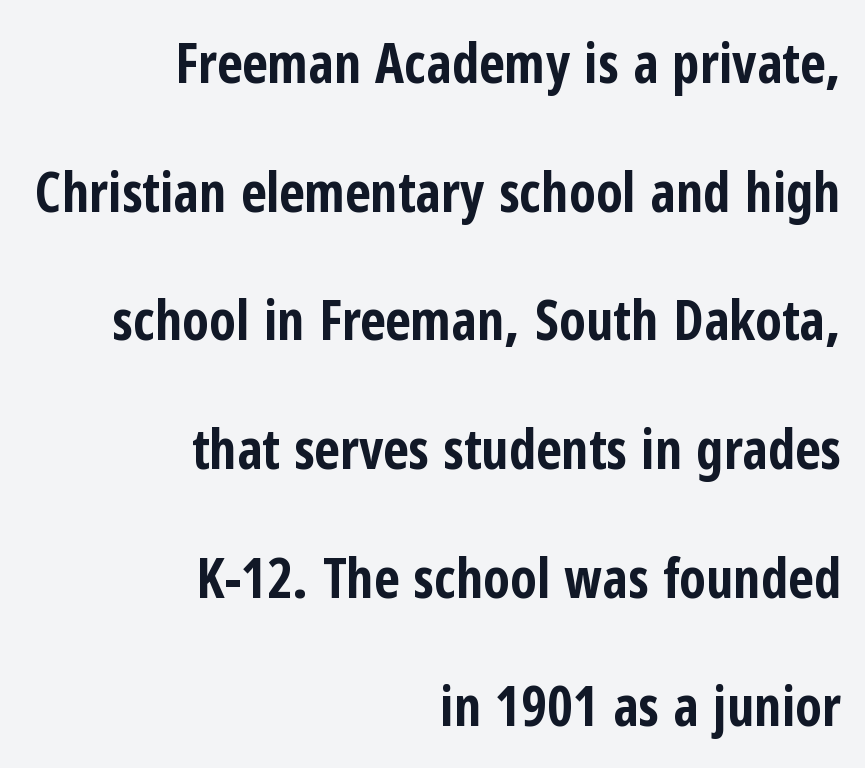
The image shows 55 px bold, condensed sans-serif type, upright; set right-aligned, loose line spacing (2.34x), normal letter spacing, not underlined; low stroke contrast and a medium x-height.
